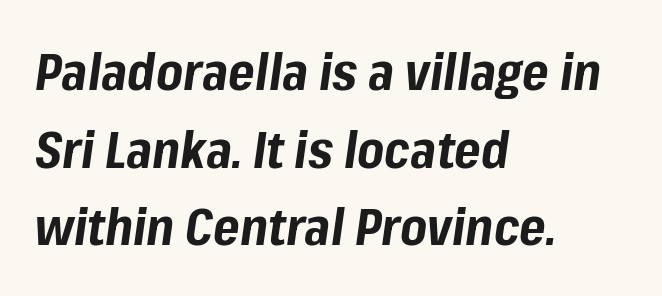
The image shows 51 px bold type, italic (leaning right); set left-aligned, normal line spacing (1.52x), normal letter spacing, not underlined; low stroke contrast and a medium x-height.
